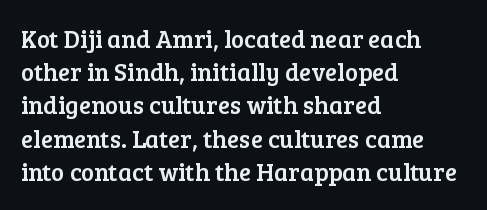
Students, observe: this is what conventionally led text looks like. Look at the tracking — it's just the regular setting, nothing added. The paragraph has a hard left edge and a soft right edge. Check under the words: just untouched page. The lettering holds an erect, upright posture throughout.
